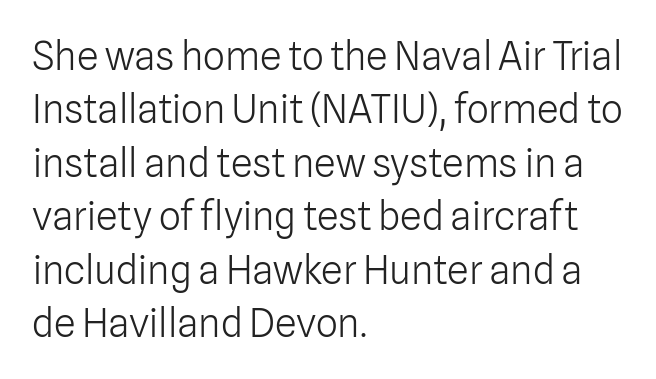
Q: Is the text bold? A: No.
Q: Is the text italic (slanted)? A: No, it is upright.
Q: Is the typeface a serif or a sans-serif typeface? A: Sans-serif.
Q: Is the text underlined? A: No.
Q: How is the paragraph aligned? A: Left-aligned.
Q: Is the spacing between letters normal or unusually wide? A: Normal.
Q: Is the spacing between lines tight, normal or loose? A: Normal.
Q: Width (condensed, normal, or wide)? A: Normal.
Q: Stroke contrast? A: Low.
Q: x-height? A: Medium.
Q: Monospaced? A: No.
